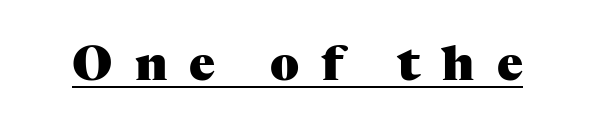
{"serif": "yes", "italic": "no", "bold": "yes", "weight": "heavy", "width": "normal", "stroke_contrast": "medium", "x_height": "medium", "monospaced": "no", "underline": "yes", "letter_spacing": "wide", "letter_spacing_em": 0.46, "glyph_px": 48}
